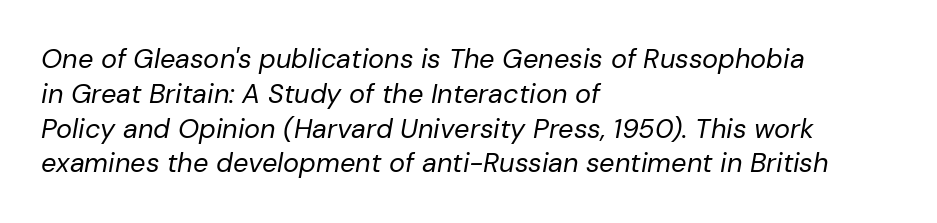
Just letters on the line, the space beneath them empty. Rendered with sloped, italic letterforms. Between one letter and the next there's only the usual sliver of space. Stroke thickness stays within the range of a standard reading face or lighter. The block of text has a typical density, with ordinary space between rows. The lines in this sample share a left origin and differ only in where they stop.
